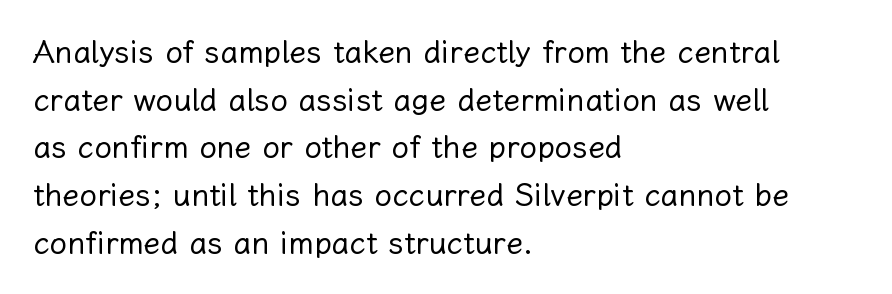
Q: Is the text bold? A: No.
Q: Is the text italic (slanted)? A: No, it is upright.
Q: Is the text underlined? A: No.
Q: How is the paragraph aligned? A: Left-aligned.
Q: Is the spacing between letters normal or unusually wide? A: Normal.
Q: Is the spacing between lines tight, normal or loose? A: Normal.
Q: Width (condensed, normal, or wide)? A: Normal.
Q: Stroke contrast? A: Low.
Q: x-height? A: Medium.
Q: Monospaced? A: No.
